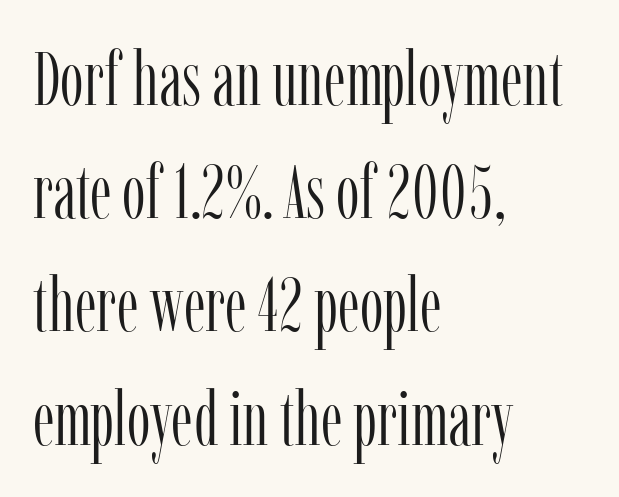
Q: Is the text bold? A: No.
Q: Is the text italic (slanted)? A: No, it is upright.
Q: Is the typeface a serif or a sans-serif typeface? A: Serif.
Q: Is the text underlined? A: No.
Q: How is the paragraph aligned? A: Left-aligned.
Q: Is the spacing between letters normal or unusually wide? A: Normal.
Q: Is the spacing between lines tight, normal or loose? A: Normal.
Q: Width (condensed, normal, or wide)? A: Condensed.
Q: Stroke contrast? A: Low.
Q: x-height? A: Medium.
Q: Monospaced? A: No.
